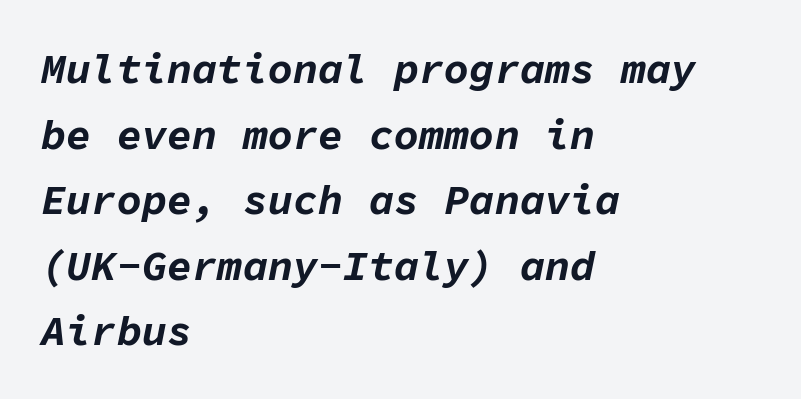
When letters slant like this, we call the style italic. The passage is arranged the way most books set body copy — flush left. Letter spacing: default. Chunky letters — that's bold for sure. This block has exactly the height ordinary leading produces.
